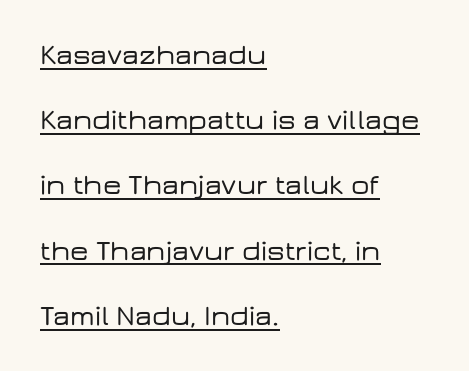
Q: Is the text italic (slanted)? A: No, it is upright.
Q: Is the typeface a serif or a sans-serif typeface? A: Sans-serif.
Q: Is the text underlined? A: Yes.
Q: How is the paragraph aligned? A: Left-aligned.
Q: Is the spacing between letters normal or unusually wide? A: Normal.
Q: Is the spacing between lines tight, normal or loose? A: Loose.
Q: Width (condensed, normal, or wide)? A: Wide.
Q: Stroke contrast? A: Low.
Q: x-height? A: Medium.
Q: Monospaced? A: No.
